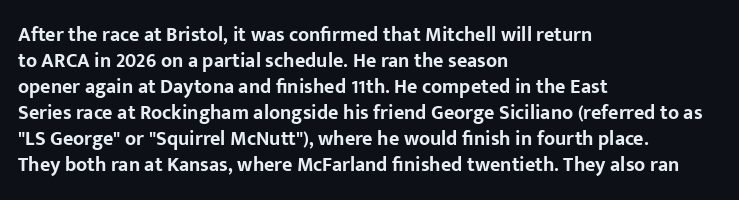
Q: Is the text bold? A: Yes.
Q: Is the text italic (slanted)? A: No, it is upright.
Q: Is the text underlined? A: No.
Q: How is the paragraph aligned? A: Left-aligned.
Q: Is the spacing between letters normal or unusually wide? A: Normal.
Q: Is the spacing between lines tight, normal or loose? A: Normal.
